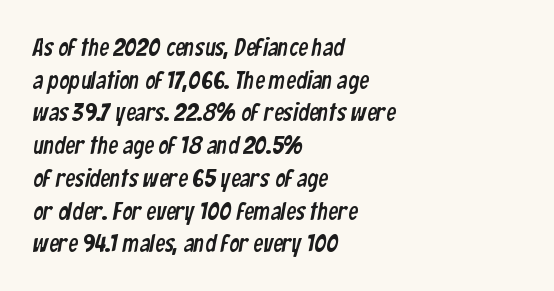
Letters rest on an invisible, unmarked baseline. How would I describe the line gaps? Plain and ordinary. The setting favours the left margin, as ordinary paragraphs usually do. Tracking value appears to be zero — textbook default spacing.
